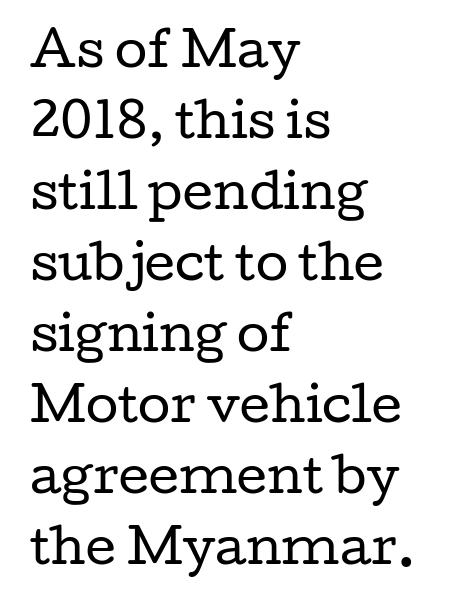
{"serif": "yes", "italic": "no", "bold": "no", "weight": "regular", "width": "wide", "stroke_contrast": "low", "x_height": "medium", "monospaced": "no", "underline": "no", "align": "left", "line_spacing": "normal", "line_spacing_ratio": 1.51, "letter_spacing": "normal", "letter_spacing_em": 0.0, "glyph_px": 47}
